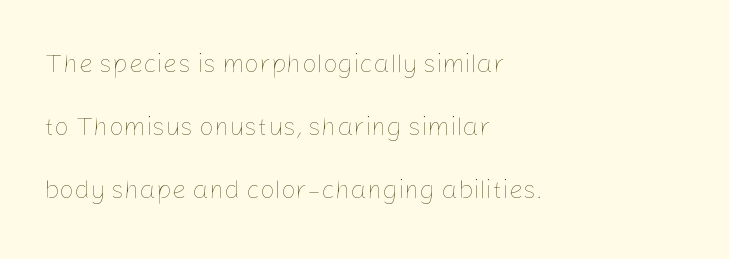
{"italic": "no", "bold": "no", "underline": "no", "align": "left", "line_spacing": "loose", "line_spacing_ratio": 2.43, "letter_spacing": "normal", "letter_spacing_em": 0.0, "glyph_px": 26}
